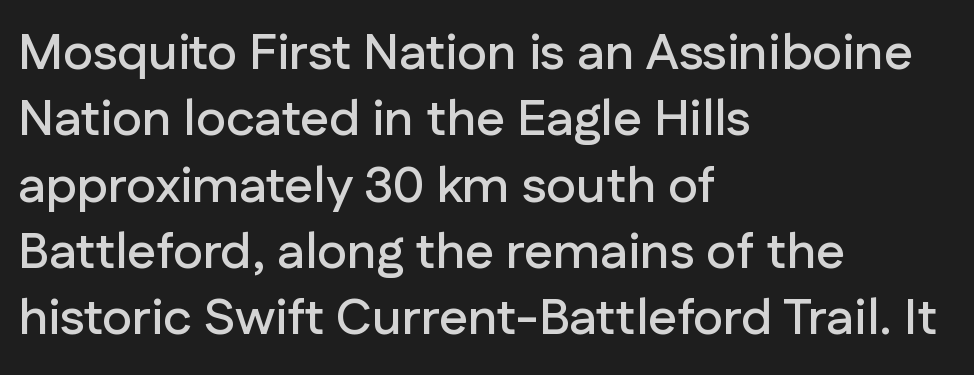
{"serif": "no", "italic": "no", "width": "normal", "stroke_contrast": "low", "x_height": "medium", "monospaced": "no", "underline": "no", "align": "left", "line_spacing": "normal", "line_spacing_ratio": 1.3, "letter_spacing": "normal", "letter_spacing_em": 0.0, "glyph_px": 51}
